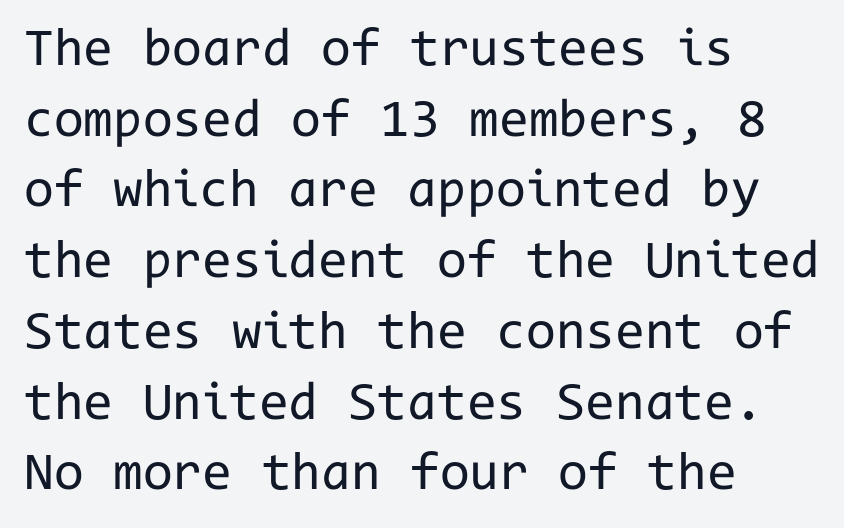
The image shows 54 px regular-weight sans-serif type, upright, monospaced; set left-aligned, normal line spacing (1.31x), normal letter spacing, not underlined; low stroke contrast and a medium x-height.
